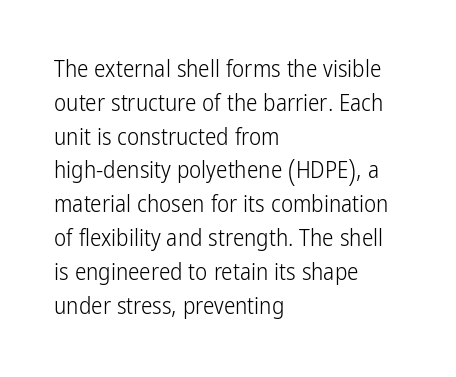
{"italic": "no", "bold": "no", "underline": "no", "align": "left", "line_spacing": "normal", "line_spacing_ratio": 1.47, "letter_spacing": "normal", "letter_spacing_em": 0.0, "glyph_px": 23}
